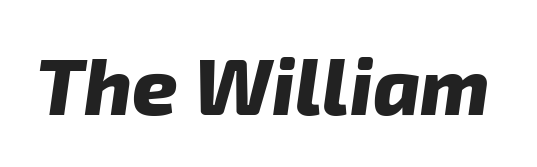
{"italic": "yes", "lean": "right", "slant_degrees": 8, "bold": "yes", "weight": "heavy", "width": "normal", "stroke_contrast": "low", "x_height": "medium", "monospaced": "no", "underline": "no", "letter_spacing": "normal", "letter_spacing_em": 0.0, "glyph_px": 79}
